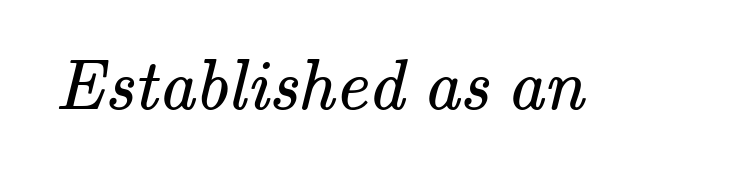
The image shows 72 px regular-weight serif type; set normal letter spacing, not underlined; medium stroke contrast and a small x-height.
